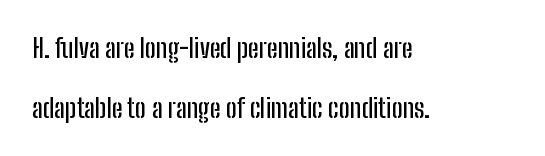
The lines are quadded left. Between one letter and the next there's only the usual sliver of space. The strip under each line holds only bare page. Posture: vertical. Line spacing here is loose.
